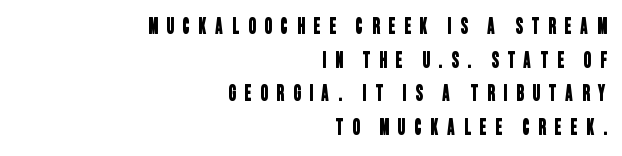
{"underline": "no", "align": "right", "line_spacing": "normal", "line_spacing_ratio": 1.53, "letter_spacing": "wide", "letter_spacing_em": 0.42, "glyph_px": 22}
